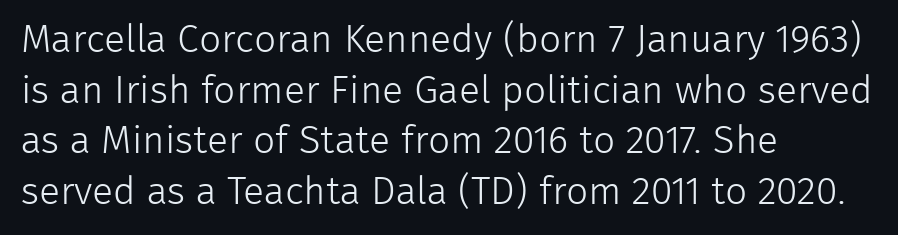
This rendering employs a face without finishing strokes, i.e., a sans-serif. Summary of weight: not heavy and not bold. Has an underline been added? It has not. Italic? Not at all — the glyphs are vertical. Alignment: flush left. You could not count columns in this text — the font is proportionally spaced.
